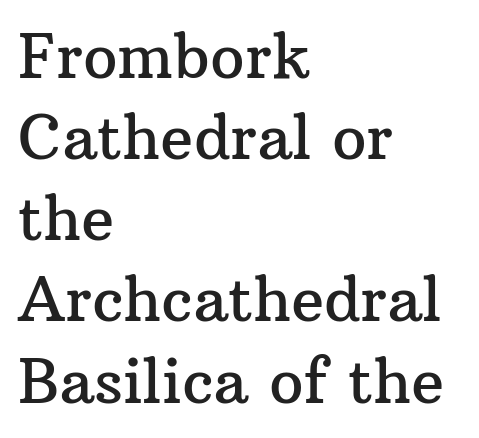
{"serif": "yes", "italic": "no", "width": "normal", "stroke_contrast": "medium", "x_height": "medium", "monospaced": "no", "underline": "no", "align": "left", "line_spacing": "normal", "line_spacing_ratio": 1.33, "letter_spacing": "normal", "letter_spacing_em": 0.0, "glyph_px": 61}
